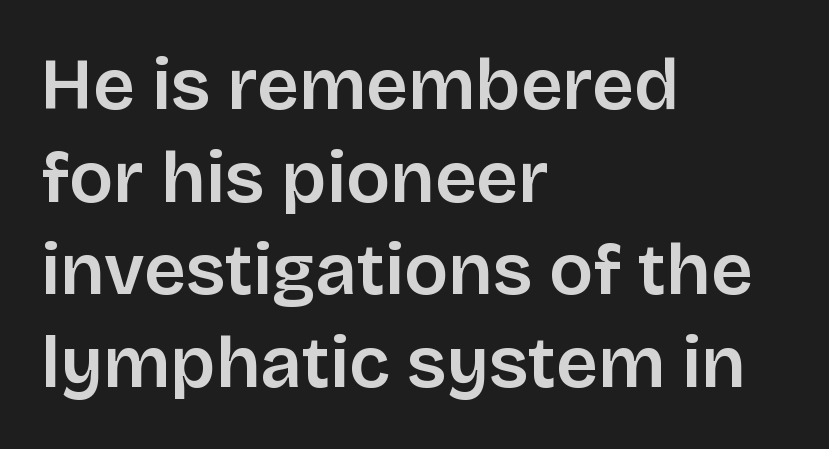
{"serif": "no", "italic": "no", "width": "normal", "stroke_contrast": "low", "x_height": "large", "monospaced": "no", "underline": "no", "align": "left", "line_spacing": "normal", "line_spacing_ratio": 1.27, "letter_spacing": "normal", "letter_spacing_em": 0.0, "glyph_px": 73}
